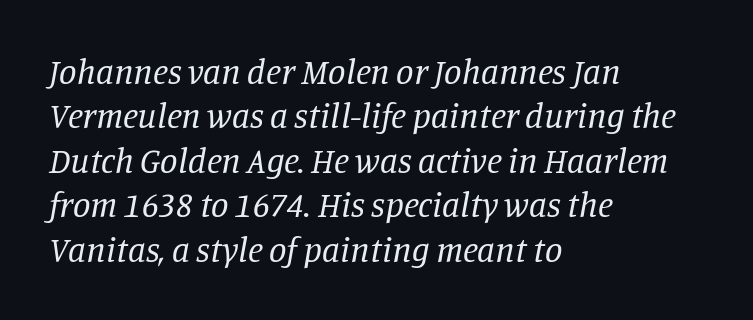
{"serif": "yes", "italic": "yes", "lean": "right", "slant_degrees": 11, "bold": "no", "weight": "regular", "width": "normal", "stroke_contrast": "low", "x_height": "large", "monospaced": "no", "underline": "no", "align": "left", "line_spacing": "normal", "line_spacing_ratio": 1.27, "letter_spacing": "normal", "letter_spacing_em": 0.0, "glyph_px": 35}
